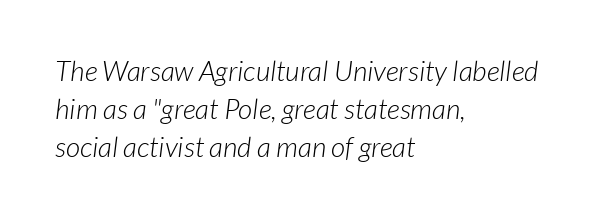
{"serif": "no", "bold": "no", "weight": "light", "width": "normal", "stroke_contrast": "low", "x_height": "medium", "monospaced": "no", "underline": "no", "align": "left", "line_spacing": "normal", "line_spacing_ratio": 1.35, "letter_spacing": "normal", "letter_spacing_em": 0.0, "glyph_px": 28}
